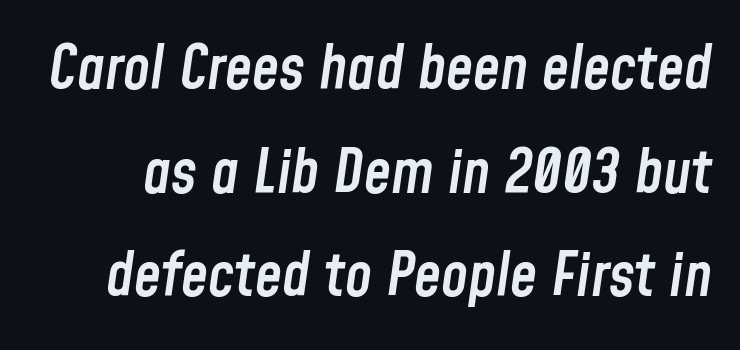
The image shows 61 px semibold, condensed type, italic (leaning right); set normal line spacing (1.7x), normal letter spacing, not underlined; low stroke contrast and a medium x-height.
